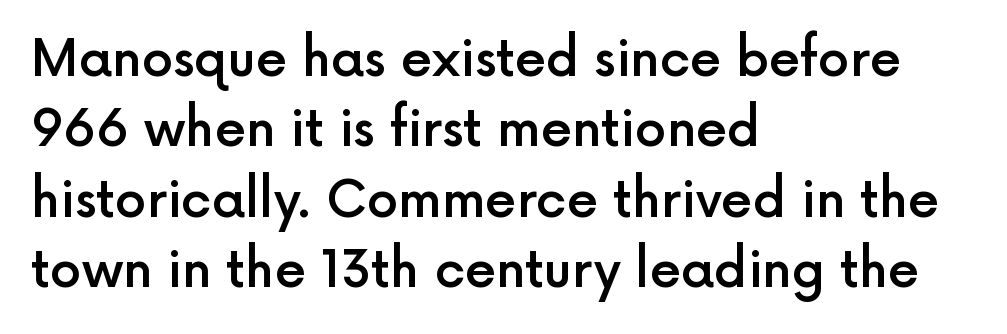
The gaps between neighbouring characters are ordinary and unremarkable. The lines are quadded left. Every letter is mildly thick-stroked: semibold rather than bold. The rows are spaced the way most documents space them.
